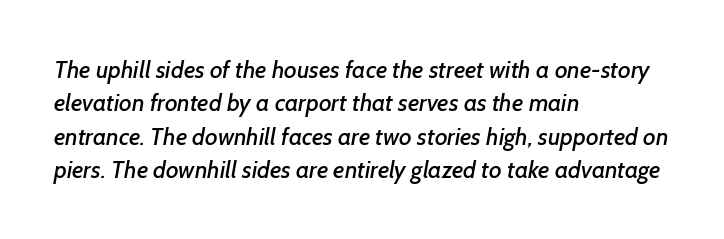
Q: Is the text underlined? A: No.
Q: How is the paragraph aligned? A: Left-aligned.
Q: Is the spacing between letters normal or unusually wide? A: Normal.
Q: Is the spacing between lines tight, normal or loose? A: Normal.
